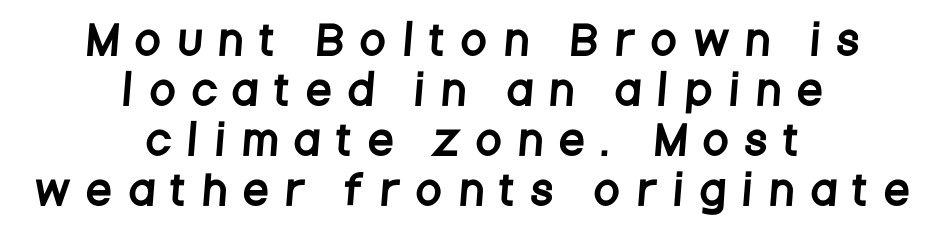
{"serif": "no", "width": "condensed", "stroke_contrast": "low", "x_height": "large", "monospaced": "no", "underline": "no", "align": "center", "line_spacing": "normal", "line_spacing_ratio": 1.25, "letter_spacing": "wide", "letter_spacing_em": 0.46, "glyph_px": 40}
